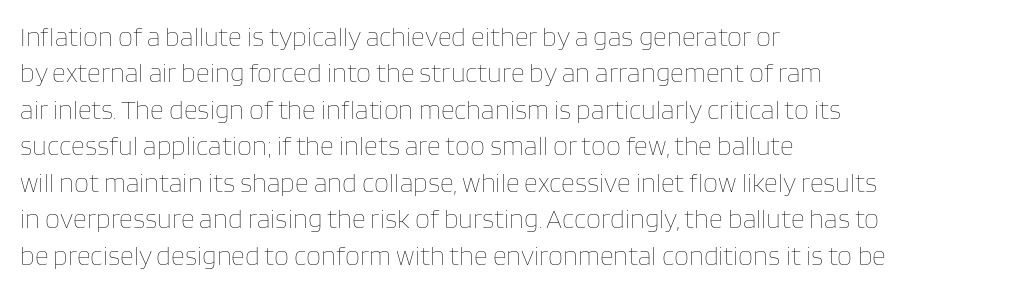
Upright lettering throughout. Reading down the column, the eye jumps a familiar distance to each next line. The typesetting does not lean heavy: it is not bold. Horizontal alignment here is leftward, the default for most running prose. The space directly below the letters is spotless. Glyph-to-glyph distance matches everyday printed text.
